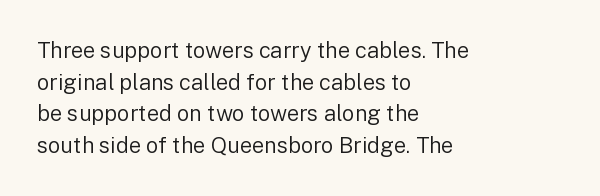
Ordinary non-slanted type is in use. Whoever set this chose a conventional vertical rhythm. Nothing unusual about the tracking: characters are spaced as the font intends. Every row of glyphs begins at an identical x-position on the left.
